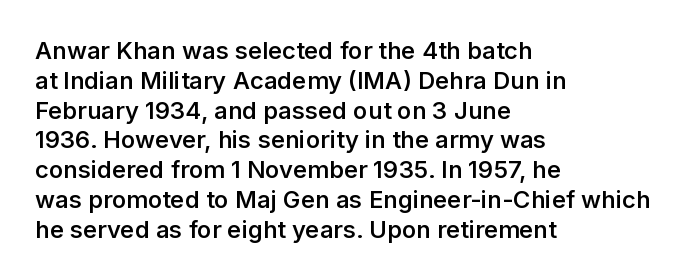
The image shows 24 px text type, upright; set left-aligned, line spacing 1.24x, normal letter spacing, not underlined.
